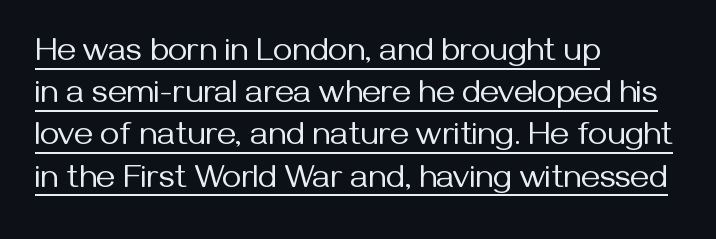
Q: Is the text bold? A: No.
Q: Is the text italic (slanted)? A: No, it is upright.
Q: Is the typeface a serif or a sans-serif typeface? A: Sans-serif.
Q: Is the text underlined? A: Yes.
Q: How is the paragraph aligned? A: Left-aligned.
Q: Is the spacing between letters normal or unusually wide? A: Normal.
Q: Is the spacing between lines tight, normal or loose? A: Normal.
Q: Width (condensed, normal, or wide)? A: Normal.
Q: Stroke contrast? A: Medium.
Q: x-height? A: Medium.
Q: Monospaced? A: No.
